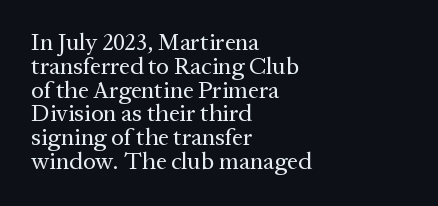
Q: Is the text bold? A: No.
Q: Is the text italic (slanted)? A: No, it is upright.
Q: Is the text underlined? A: No.
Q: How is the paragraph aligned? A: Left-aligned.
Q: Is the spacing between letters normal or unusually wide? A: Normal.
Q: Is the spacing between lines tight, normal or loose? A: Tight.
